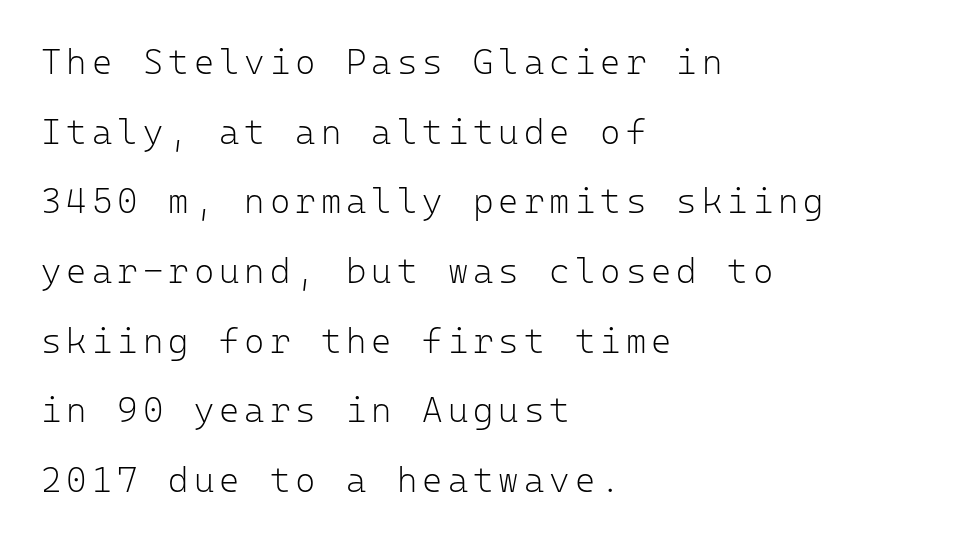
Q: Is the text bold? A: No.
Q: Is the text italic (slanted)? A: No, it is upright.
Q: Is the typeface a serif or a sans-serif typeface? A: Sans-serif.
Q: Is the text underlined? A: No.
Q: How is the paragraph aligned? A: Left-aligned.
Q: Is the spacing between lines tight, normal or loose? A: Loose.
Q: Width (condensed, normal, or wide)? A: Normal.
Q: Stroke contrast? A: Low.
Q: x-height? A: Medium.
Q: Monospaced? A: Yes.
